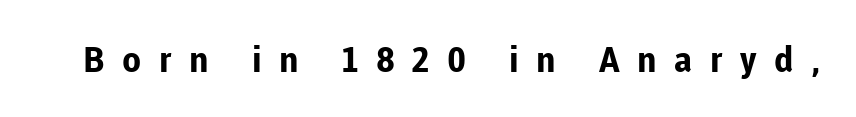
{"serif": "no", "italic": "no", "bold": "yes", "weight": "bold", "width": "normal", "stroke_contrast": "low", "x_height": "medium", "monospaced": "no", "underline": "no", "letter_spacing": "wide", "letter_spacing_em": 0.5, "glyph_px": 35}
